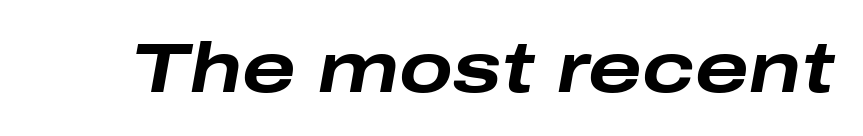
The image shows 71 px bold, wide type, italic (leaning right); set normal letter spacing, not underlined; low stroke contrast and a medium x-height.
